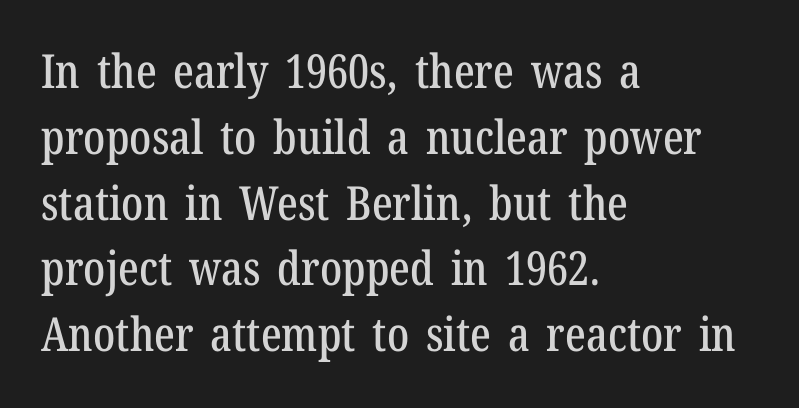
Q: Is the text italic (slanted)? A: No, it is upright.
Q: Is the typeface a serif or a sans-serif typeface? A: Serif.
Q: Is the text underlined? A: No.
Q: How is the paragraph aligned? A: Left-aligned.
Q: Is the spacing between letters normal or unusually wide? A: Normal.
Q: Is the spacing between lines tight, normal or loose? A: Normal.
Q: Width (condensed, normal, or wide)? A: Condensed.
Q: Stroke contrast? A: Low.
Q: x-height? A: Medium.
Q: Monospaced? A: No.
